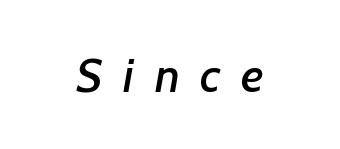
{"serif": "no", "width": "normal", "stroke_contrast": "low", "x_height": "medium", "monospaced": "no", "underline": "no", "align": "center", "letter_spacing": "wide", "letter_spacing_em": 0.43, "glyph_px": 48}
